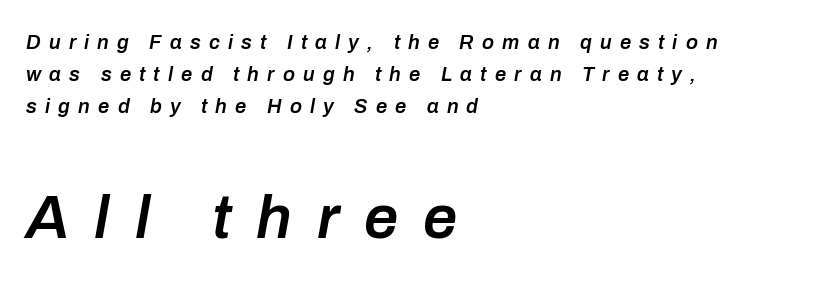
{"italic": "yes", "lean": "right", "slant_degrees": 10, "bold": "semi", "weight": "semibold", "width": "normal", "stroke_contrast": "low", "x_height": "medium", "monospaced": "no", "underline": "no", "align": "left", "line_spacing": "normal", "line_spacing_ratio": 1.59, "letter_spacing": "wide", "letter_spacing_em": 0.41, "larger_block": "second", "size_ratio": 3.05, "glyph_px": 61}
